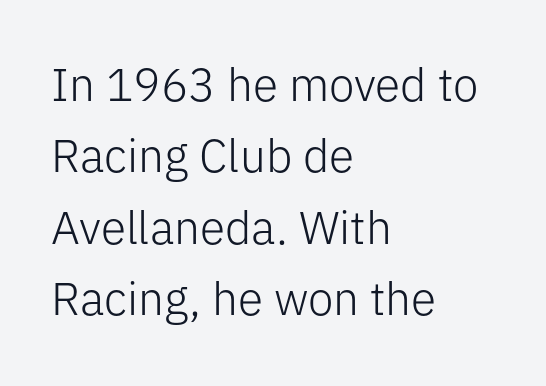
Q: Is the text bold? A: No.
Q: Is the text italic (slanted)? A: No, it is upright.
Q: Is the typeface a serif or a sans-serif typeface? A: Sans-serif.
Q: Is the text underlined? A: No.
Q: How is the paragraph aligned? A: Left-aligned.
Q: Is the spacing between letters normal or unusually wide? A: Normal.
Q: Is the spacing between lines tight, normal or loose? A: Normal.
Q: Width (condensed, normal, or wide)? A: Normal.
Q: Stroke contrast? A: Low.
Q: x-height? A: Medium.
Q: Monospaced? A: No.
